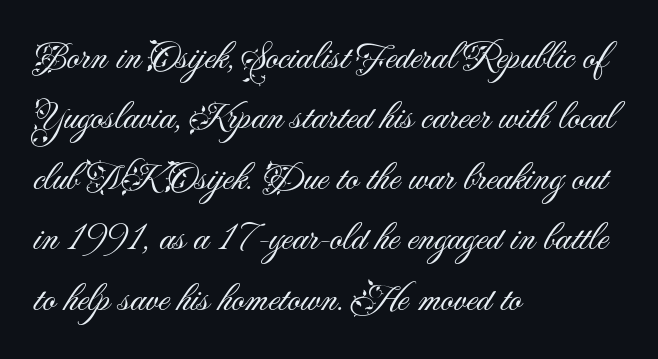
The font family rendered here belongs to the sans-serif group. The paragraph has a hard left edge and a soft right edge. The space directly below the letters is spotless. No chunkiness to these letters — they're not bold.
